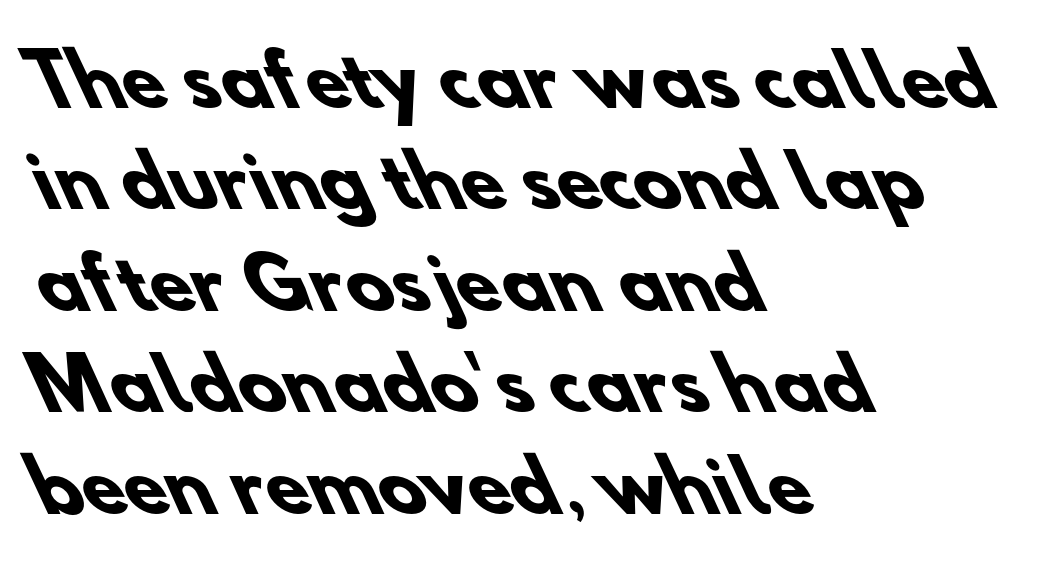
The image shows 70 px heavy sans-serif type; set left-aligned, normal line spacing (1.45x), normal letter spacing, not underlined; low stroke contrast and a small x-height.
